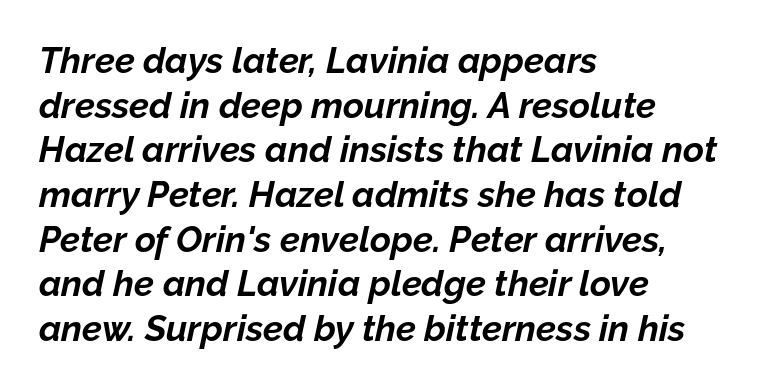
This sample is left-justified, so line endings fall wherever the words run out. Slanted lettering throughout. The horizontal fit of the characters is conventional and even. Plenty of ink on the page — the face is bold. Quick note: underline off.
